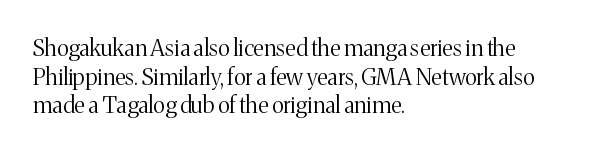
The image shows 23 px text type, upright; set left-aligned, normal line spacing (1.25x), normal letter spacing, not underlined.
